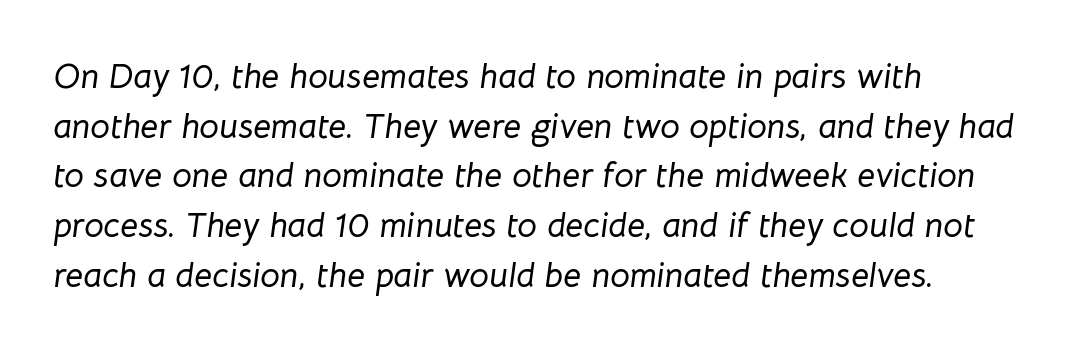
{"italic": "yes", "lean": "right", "slant_degrees": 8, "width": "normal", "stroke_contrast": "low", "x_height": "medium", "monospaced": "no", "underline": "no", "align": "left", "line_spacing": "normal", "line_spacing_ratio": 1.42, "letter_spacing": "normal", "letter_spacing_em": 0.0, "glyph_px": 35}
